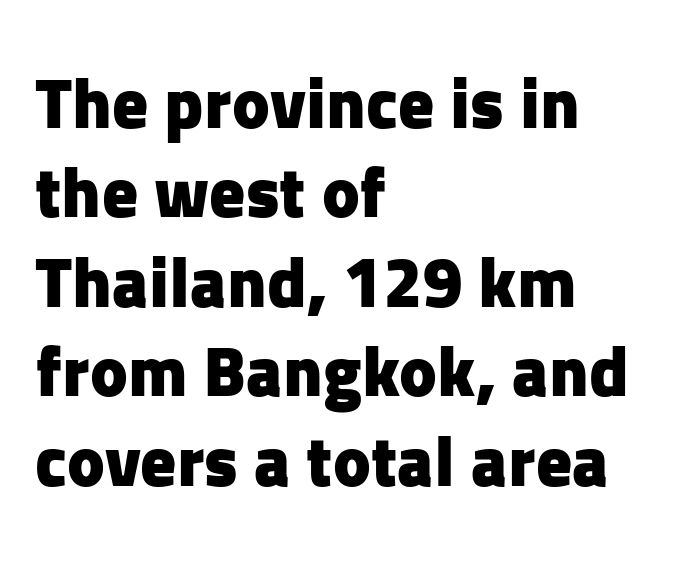
The image shows 71 px heavy sans-serif type, upright; set left-aligned, normal line spacing (1.26x), normal letter spacing, not underlined; low stroke contrast and a medium x-height.
